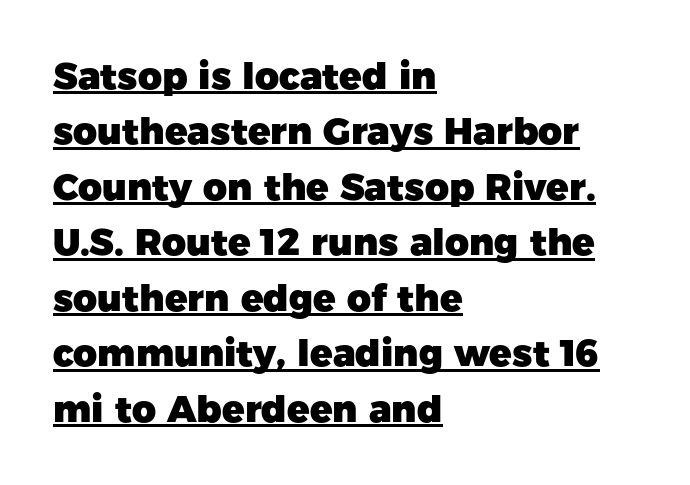
{"serif": "no", "italic": "no", "bold": "yes", "weight": "heavy", "width": "normal", "stroke_contrast": "low", "x_height": "medium", "monospaced": "no", "underline": "yes", "align": "left", "line_spacing": "normal", "line_spacing_ratio": 1.5, "letter_spacing": "normal", "letter_spacing_em": 0.0, "glyph_px": 37}
